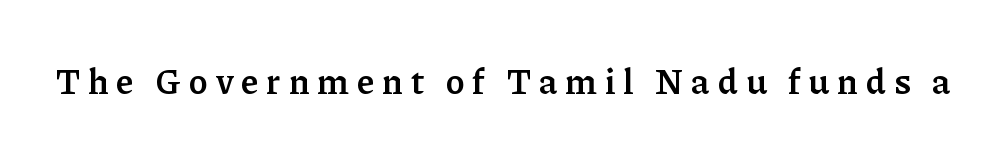
Weight: bold. Typographically, this falls in the serif category. Only glyphs here, with clear space below each row. The tracking jumps out immediately: characters are airy and widely separated.
